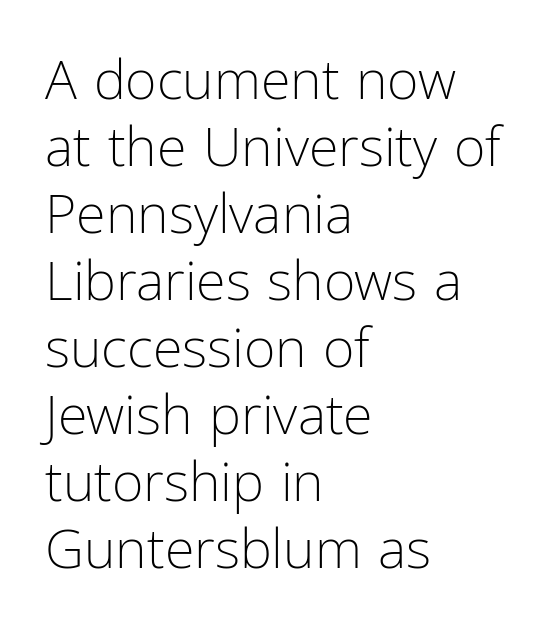
{"serif": "no", "italic": "no", "bold": "no", "weight": "light", "width": "condensed", "stroke_contrast": "low", "x_height": "medium", "monospaced": "no", "underline": "no", "align": "left", "line_spacing_ratio": 1.24, "letter_spacing": "normal", "letter_spacing_em": 0.0, "glyph_px": 54}
